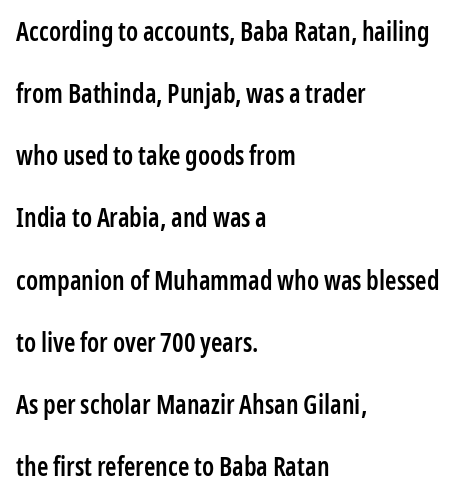
Students, observe: this is what heavily led, spacious text looks like. Ordinary non-slanted type is in use. The rendering anchors every line to the left-hand side. Any mark beneath the type? The region is blank. The rendering keeps characters at their native spacing.
